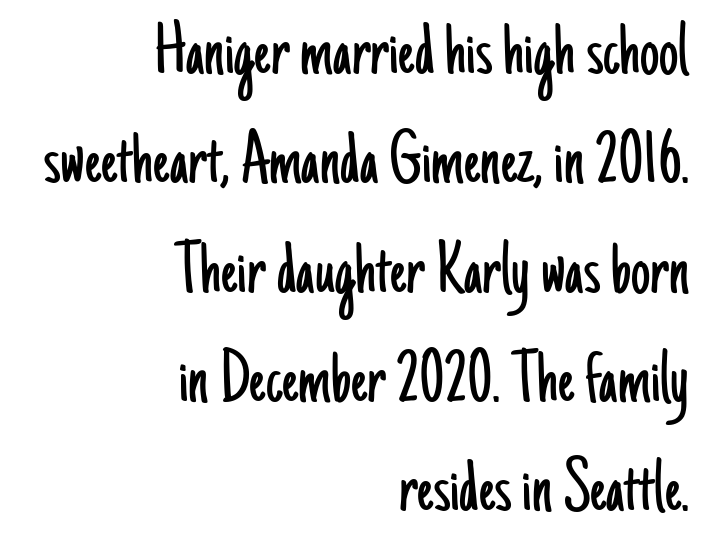
Q: Is the text bold? A: No.
Q: Is the text italic (slanted)? A: No, it is upright.
Q: Is the typeface a serif or a sans-serif typeface? A: Sans-serif.
Q: Is the text underlined? A: No.
Q: How is the paragraph aligned? A: Right-aligned.
Q: Is the spacing between letters normal or unusually wide? A: Normal.
Q: Is the spacing between lines tight, normal or loose? A: Normal.
Q: Width (condensed, normal, or wide)? A: Condensed.
Q: Stroke contrast? A: Low.
Q: x-height? A: Small.
Q: Monospaced? A: No.
